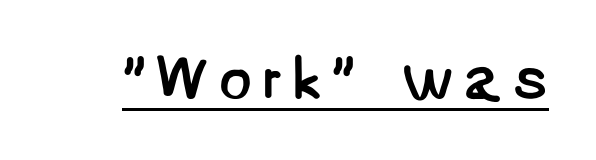
Is this a heavy cut? Hardly; it is regular or lighter. Honestly, the underline is the first thing you notice here. Are there feet on the stems? There aren't — it's a sans.
